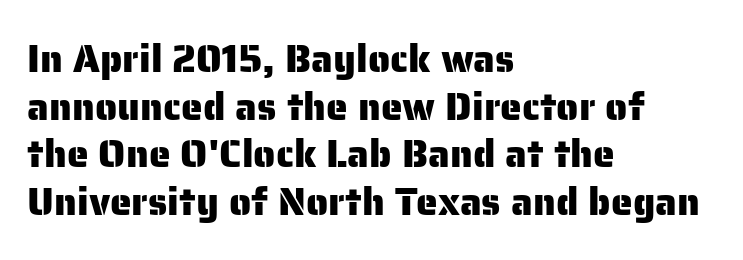
Q: Is the text italic (slanted)? A: No, it is upright.
Q: Is the typeface a serif or a sans-serif typeface? A: Sans-serif.
Q: Is the text underlined? A: No.
Q: How is the paragraph aligned? A: Left-aligned.
Q: Is the spacing between letters normal or unusually wide? A: Normal.
Q: Width (condensed, normal, or wide)? A: Normal.
Q: Stroke contrast? A: Low.
Q: x-height? A: Medium.
Q: Monospaced? A: No.
